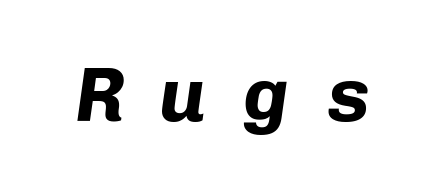
Q: Is the text bold? A: Yes.
Q: Is the text italic (slanted)? A: Yes, it leans right by about 8 degrees.
Q: Is the text underlined? A: No.
Q: Is the spacing between letters normal or unusually wide? A: Unusually wide.
Q: Width (condensed, normal, or wide)? A: Normal.
Q: Stroke contrast? A: Low.
Q: x-height? A: Medium.
Q: Monospaced? A: Yes.
